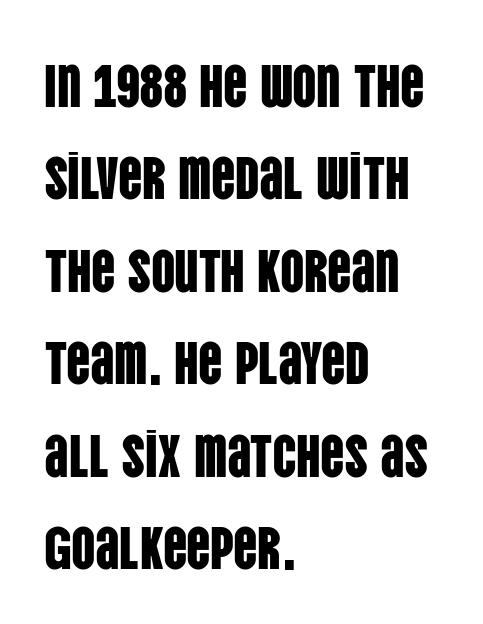
{"serif": "no", "italic": "no", "width": "condensed", "stroke_contrast": "low", "x_height": "large", "monospaced": "no", "underline": "no", "align": "left", "line_spacing": "normal", "line_spacing_ratio": 1.54, "letter_spacing": "normal", "letter_spacing_em": 0.0, "glyph_px": 60}
